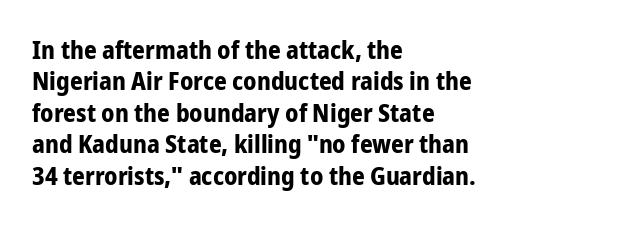
Horizontal alignment here is leftward, the default for most running prose. These lines were composed using upright roman letters. Quick note: underline off. Words appear dense and cohesive because spacing is normal. Honestly, the row spacing looks completely unremarkable. Heft: maximum for text — a bold.
